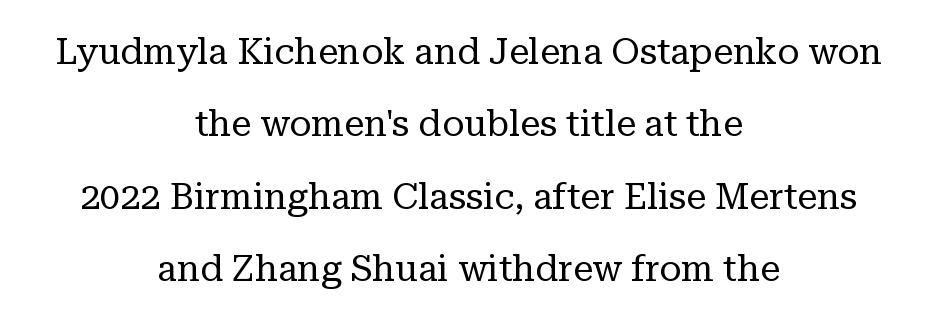
You can tell from the footed stems that serif type was used. Short note: letters normally spaced. Beneath every word, the page is bare. The face used here is proportionally spaced, like ordinary book or web type. Quick note: not italic, upright. Caption: face not bold, strokes unweighted.
